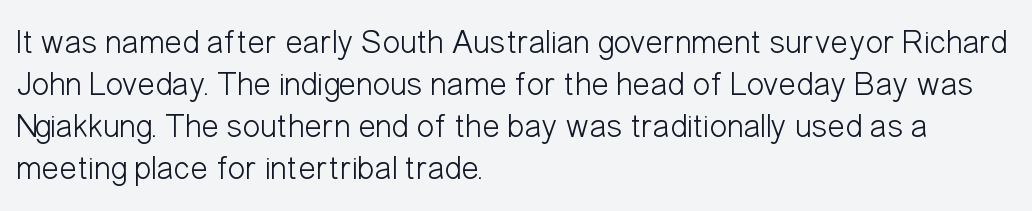
Q: Is the text bold? A: No.
Q: Is the text italic (slanted)? A: No, it is upright.
Q: Is the typeface a serif or a sans-serif typeface? A: Sans-serif.
Q: Is the text underlined? A: No.
Q: How is the paragraph aligned? A: Left-aligned.
Q: Is the spacing between letters normal or unusually wide? A: Normal.
Q: Is the spacing between lines tight, normal or loose? A: Normal.
Q: Width (condensed, normal, or wide)? A: Condensed.
Q: Stroke contrast? A: Low.
Q: x-height? A: Medium.
Q: Monospaced? A: No.
